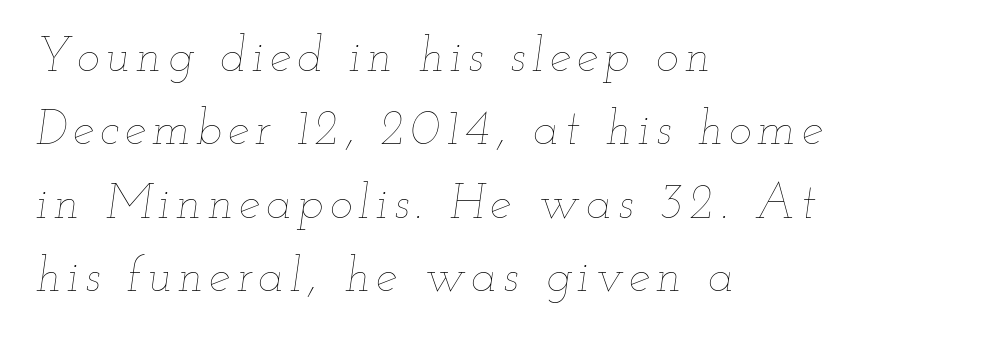
Q: Is the text bold? A: No.
Q: Is the text italic (slanted)? A: Yes, it leans right by about 12 degrees.
Q: Is the text underlined? A: No.
Q: How is the paragraph aligned? A: Left-aligned.
Q: Is the spacing between lines tight, normal or loose? A: Normal.
Q: Width (condensed, normal, or wide)? A: Wide.
Q: Stroke contrast? A: Low.
Q: x-height? A: Small.
Q: Monospaced? A: No.
